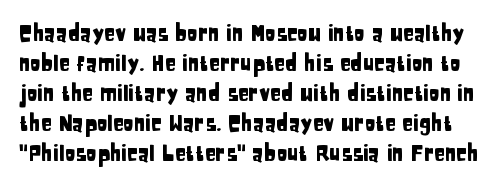
{"italic": "no", "underline": "no", "line_spacing": "normal", "line_spacing_ratio": 1.36, "letter_spacing": "normal", "letter_spacing_em": 0.0, "glyph_px": 22}
